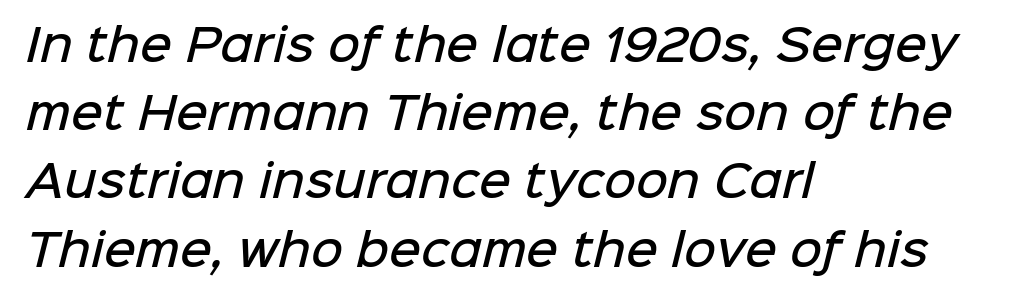
Q: Is the text bold? A: Semi-bold.
Q: Is the typeface a serif or a sans-serif typeface? A: Sans-serif.
Q: Is the text underlined? A: No.
Q: How is the paragraph aligned? A: Left-aligned.
Q: Is the spacing between letters normal or unusually wide? A: Normal.
Q: Is the spacing between lines tight, normal or loose? A: Normal.
Q: Width (condensed, normal, or wide)? A: Normal.
Q: Stroke contrast? A: Low.
Q: x-height? A: Medium.
Q: Monospaced? A: No.
